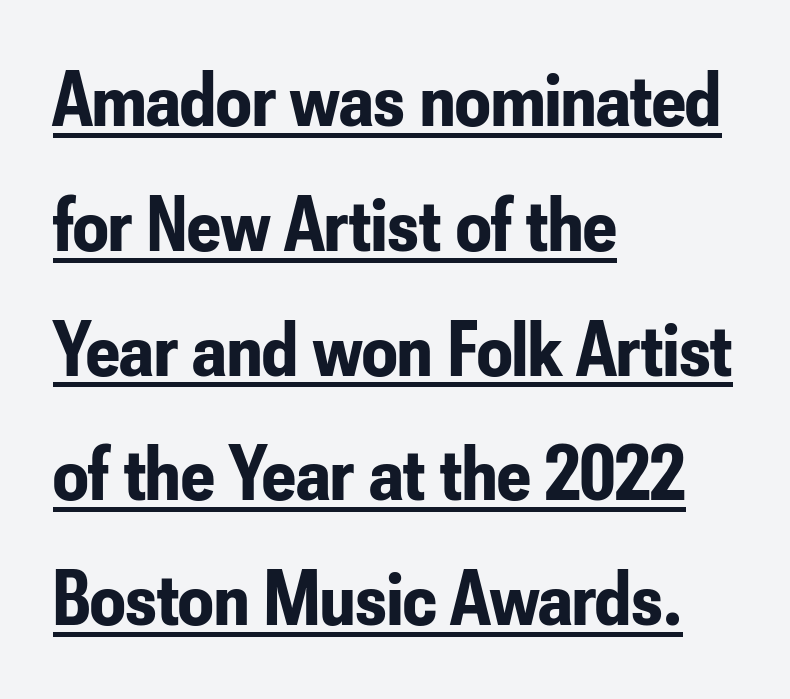
Q: Is the text bold? A: Yes.
Q: Is the text italic (slanted)? A: No, it is upright.
Q: Is the typeface a serif or a sans-serif typeface? A: Sans-serif.
Q: Is the text underlined? A: Yes.
Q: How is the paragraph aligned? A: Left-aligned.
Q: Is the spacing between letters normal or unusually wide? A: Normal.
Q: Is the spacing between lines tight, normal or loose? A: Normal.
Q: Width (condensed, normal, or wide)? A: Condensed.
Q: Stroke contrast? A: Low.
Q: x-height? A: Small.
Q: Monospaced? A: No.
